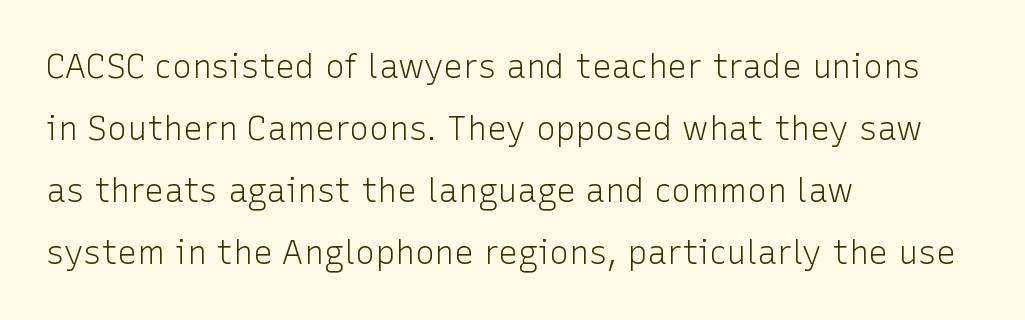
The passage is arranged the way most books set body copy — flush left. A light-to-regular cut is what we see here. The type sits square on the baseline with zero lean. Note the varied advance widths — an 'i' is clearly narrower than an 'm'.
